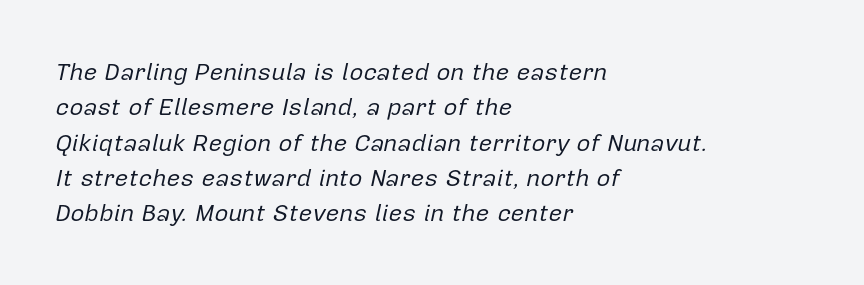
Has an underline been added? It has not. Line starts are locked; line ends wander. Spacing between characters is what you'd get straight out of the box. Observe the lean: these are italic letterforms. A quiet, ordinary-to-light weight characterises the typeface. Quick note: interline space is typical.
